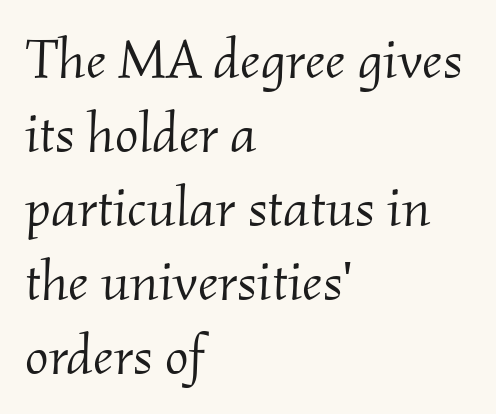
The image shows 56 px light serif type, italic (leaning right); set left-aligned, normal line spacing (1.32x), normal letter spacing, not underlined; medium stroke contrast and a small x-height.
